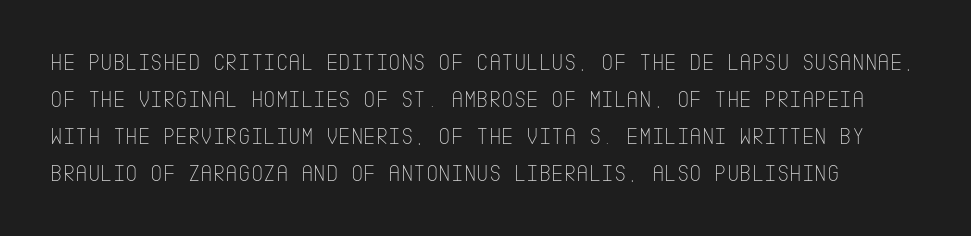
{"italic": "no", "bold": "no", "underline": "no", "line_spacing": "normal", "line_spacing_ratio": 1.54, "letter_spacing": "normal", "letter_spacing_em": 0.0, "glyph_px": 24}
